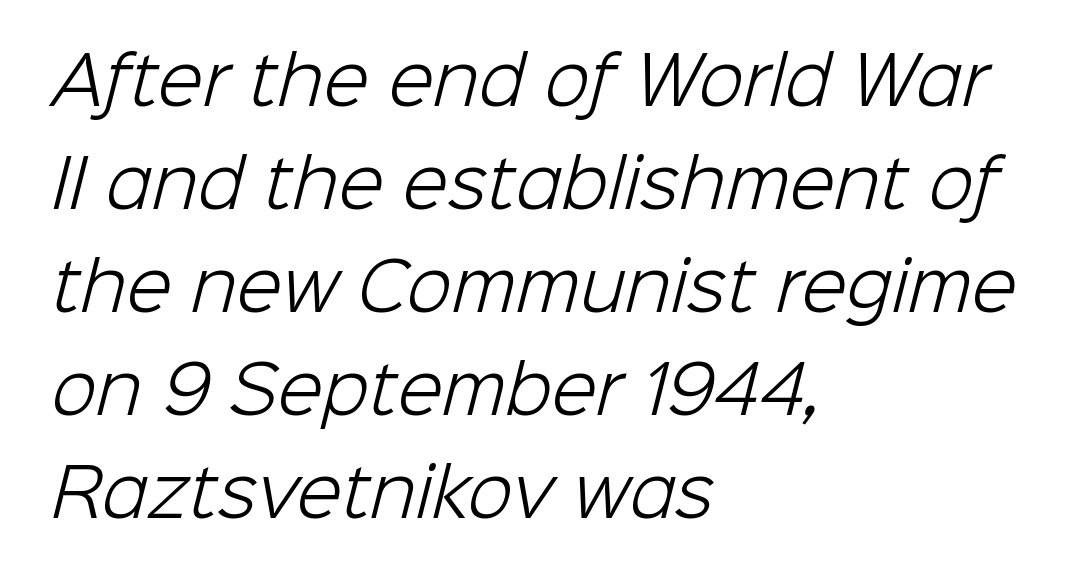
The image shows 66 px light sans-serif type; set left-aligned, normal line spacing (1.56x), normal letter spacing, not underlined; low stroke contrast and a medium x-height.
